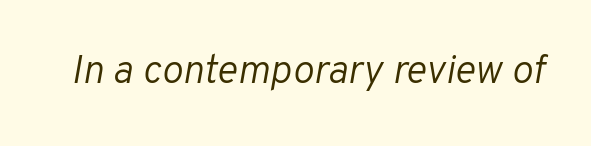
The image shows 40 px light type, italic (leaning right); set normal letter spacing, not underlined; low stroke contrast and a medium x-height.
